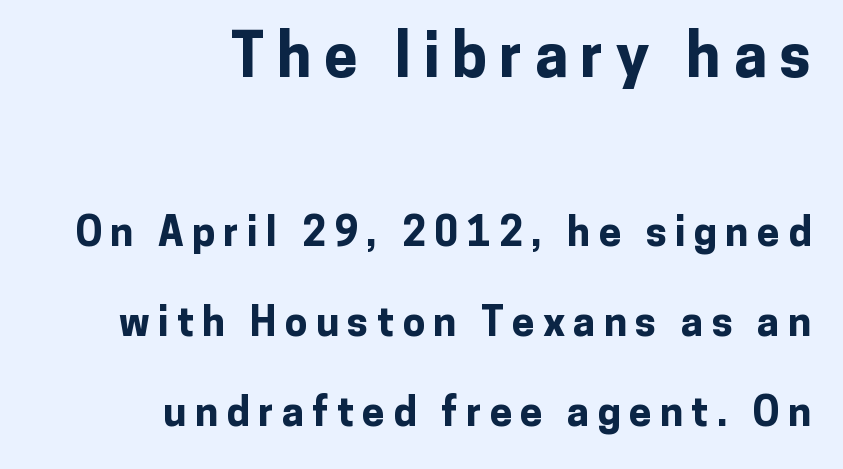
This is roman type, the default non-slanted kind. Compared with a flush-left layout, this one pins lines to the opposite, right side. How heavy is the stroke? Heavy — this is a bold. This sample has the flowing, uneven cadence of proportional lettering.
